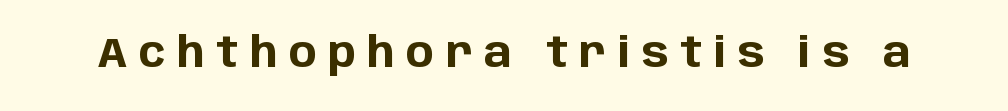
{"serif": "no", "italic": "no", "bold": "yes", "weight": "bold", "width": "normal", "stroke_contrast": "low", "x_height": "large", "monospaced": "no", "underline": "no", "letter_spacing": "wide", "letter_spacing_em": 0.27, "glyph_px": 42}
